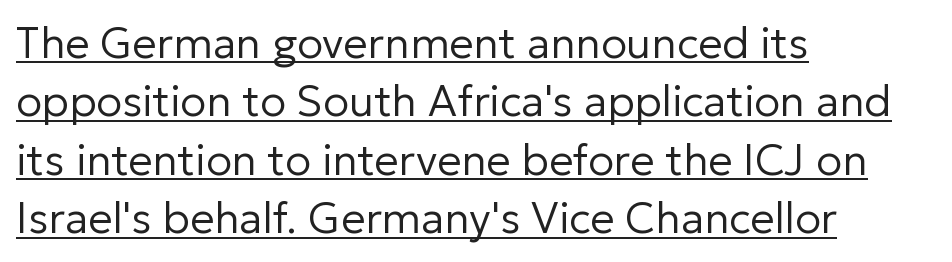
The passage shown is typed in a proportional face where columns would drift. In designer terms, the underline attribute is active on this setting. If you measured baseline to baseline, you'd find a middling distance. Caption: face not bold, strokes unweighted. This sample is left-justified, so line endings fall wherever the words run out.
